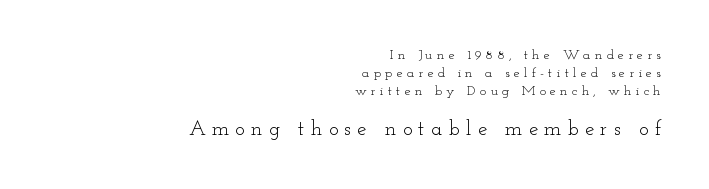
Q: Is the text bold? A: No.
Q: Is the text italic (slanted)? A: No, it is upright.
Q: Is the text underlined? A: No.
Q: How is the paragraph aligned? A: Right-aligned.
Q: Is the spacing between letters normal or unusually wide? A: Unusually wide.
Q: Is the spacing between lines tight, normal or loose? A: Normal.
Q: Which block of text is set in a larger size, the first (top) or the second (bottom)? A: The second (bottom) one.
